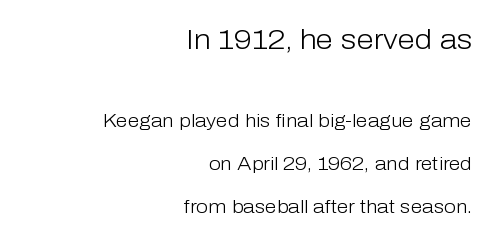
Q: Is the text bold? A: No.
Q: Is the text italic (slanted)? A: No, it is upright.
Q: Is the typeface a serif or a sans-serif typeface? A: Sans-serif.
Q: Is the text underlined? A: No.
Q: How is the paragraph aligned? A: Right-aligned.
Q: Is the spacing between letters normal or unusually wide? A: Normal.
Q: Is the spacing between lines tight, normal or loose? A: Loose.
Q: Which block of text is set in a larger size, the first (top) or the second (bottom)? A: The first (top) one.
Q: Width (condensed, normal, or wide)? A: Normal.
Q: Stroke contrast? A: Low.
Q: x-height? A: Medium.
Q: Monospaced? A: No.
